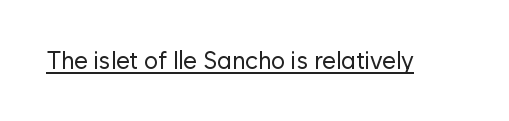
Q: Is the text bold? A: No.
Q: Is the text italic (slanted)? A: No, it is upright.
Q: Is the text underlined? A: Yes.
Q: Is the spacing between letters normal or unusually wide? A: Normal.
